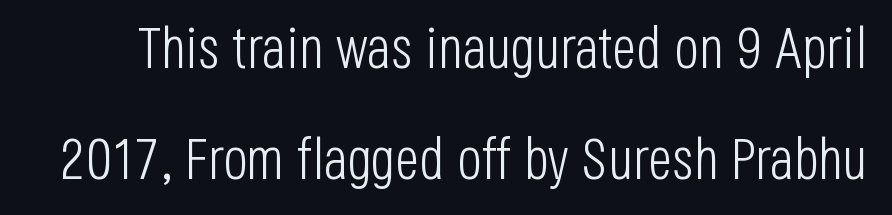
Q: Is the text bold? A: No.
Q: Is the text italic (slanted)? A: No, it is upright.
Q: Is the typeface a serif or a sans-serif typeface? A: Sans-serif.
Q: Is the text underlined? A: No.
Q: Is the spacing between letters normal or unusually wide? A: Normal.
Q: Is the spacing between lines tight, normal or loose? A: Loose.
Q: Width (condensed, normal, or wide)? A: Condensed.
Q: Stroke contrast? A: Low.
Q: x-height? A: Large.
Q: Monospaced? A: No.
